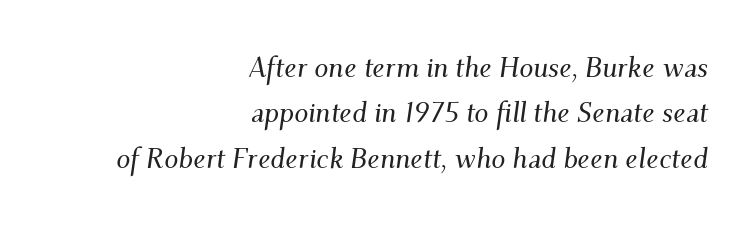
What kind of face is this? One with serifs. Which margin do the lines hug? The right one — the left edge is uneven. Observe the lean: these are italic letterforms. What stands out about the letter spacing? Nothing — it is the standard amount.
